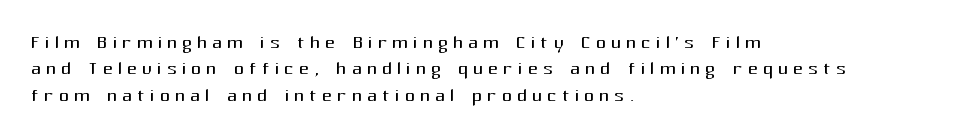
The image shows 24 px text type, upright; set left-aligned, tight line spacing (1.1x), unusually wide letter spacing (+0.22 em), not underlined.
